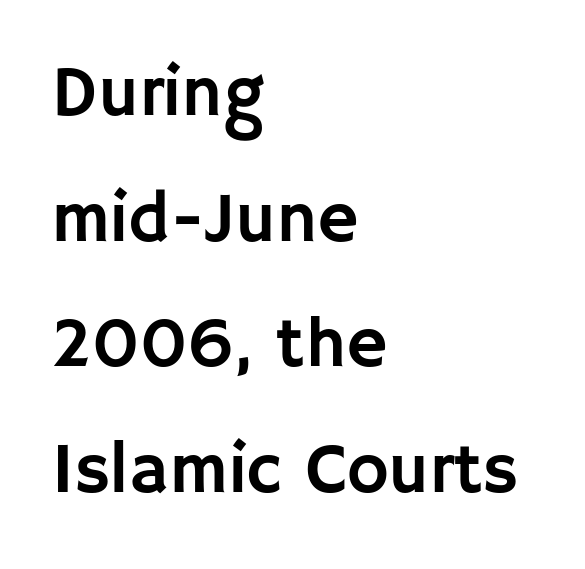
The type family on display is of the sans-serif kind. Has an underline been added? It has not. Is this a fixed-width face? No — the glyphs have proportional, varying widths. Words appear dense and cohesive because spacing is normal.
